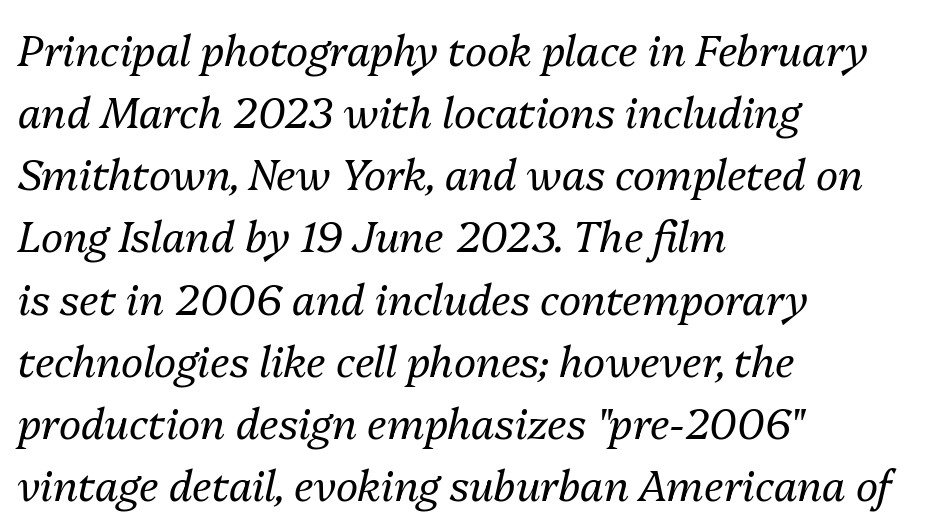
A light-to-regular cut is what we see here. Emphasis-style slanted type is in use. Quick note: interline space is typical. The rendering uses natural spacing where letterforms have individual widths.
